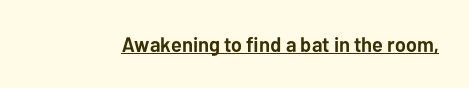
Q: Is the text bold? A: Yes.
Q: Is the text italic (slanted)? A: No, it is upright.
Q: Is the text underlined? A: Yes.
Q: Is the spacing between letters normal or unusually wide? A: Normal.
